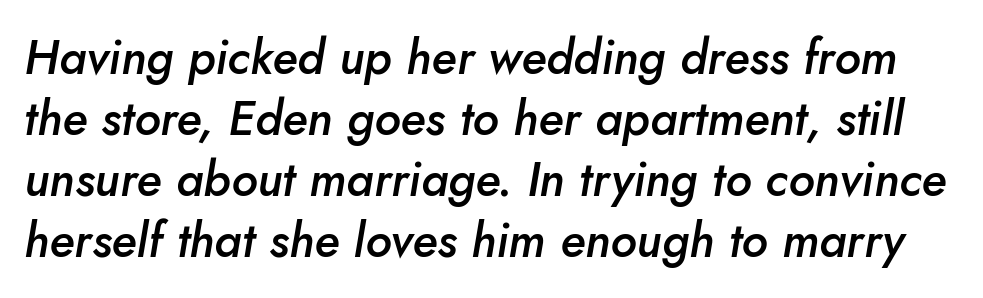
The image shows 48 px semibold type, italic (leaning right); set normal line spacing (1.27x), normal letter spacing, not underlined; low stroke contrast and a small x-height.
